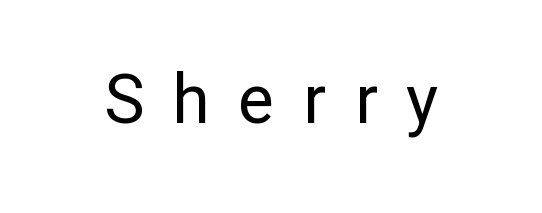
Q: Is the text bold? A: No.
Q: Is the text italic (slanted)? A: No, it is upright.
Q: Is the typeface a serif or a sans-serif typeface? A: Sans-serif.
Q: Is the text underlined? A: No.
Q: Is the spacing between letters normal or unusually wide? A: Unusually wide.
Q: Width (condensed, normal, or wide)? A: Normal.
Q: Stroke contrast? A: Low.
Q: x-height? A: Medium.
Q: Monospaced? A: No.
